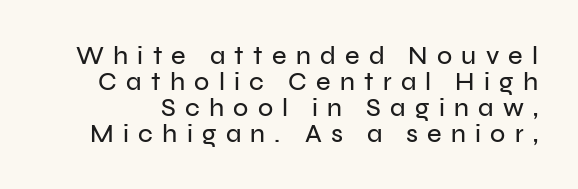
Check the space under the baseline: it is left empty. Students, observe: this is what under-led, compact text looks like. What stands out about the letter spacing? Its width — letters are far apart. Ordinary non-slanted type is in use.
